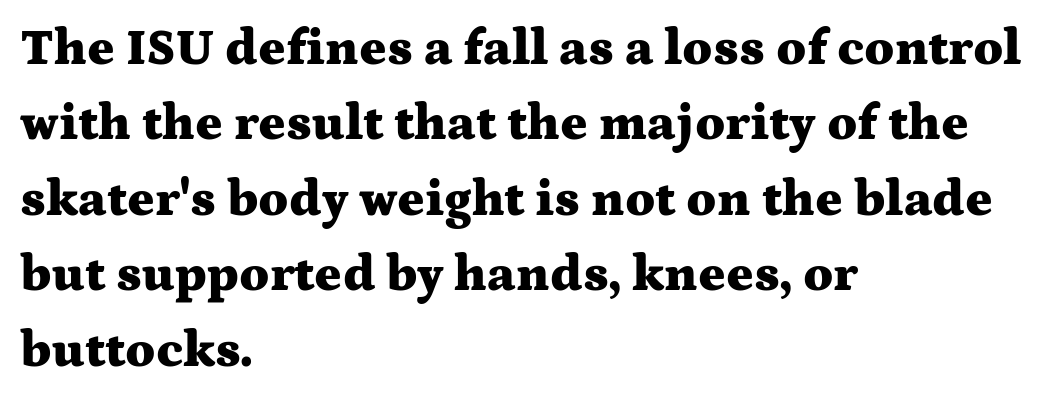
The image shows 51 px heavy, wide serif type, upright; set left-aligned, normal line spacing (1.48x), normal letter spacing, not underlined; medium stroke contrast and a medium x-height.
